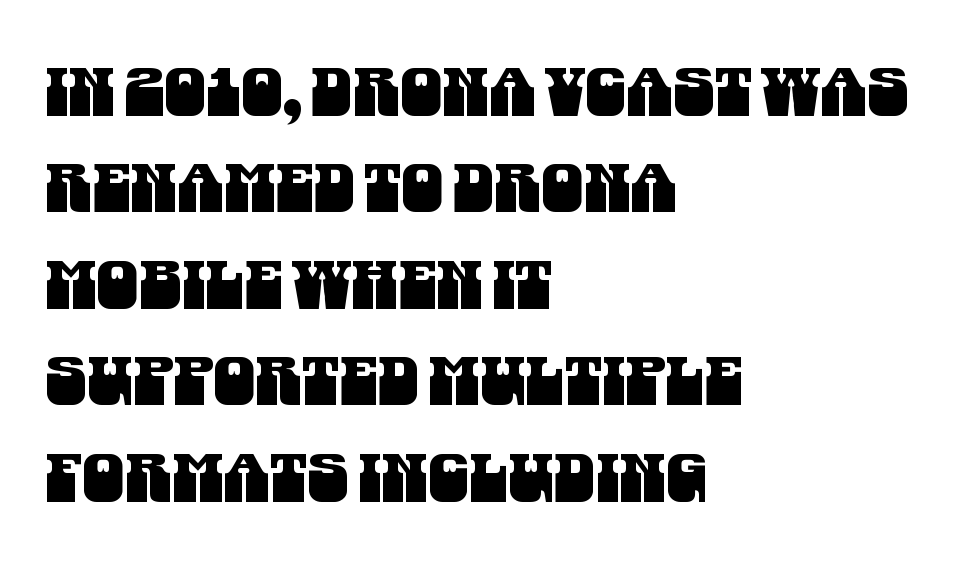
{"serif": "no", "width": "condensed", "stroke_contrast": "medium", "x_height": "large", "monospaced": "no", "underline": "no", "align": "left", "line_spacing": "normal", "line_spacing_ratio": 1.44, "letter_spacing": "normal", "letter_spacing_em": 0.0, "glyph_px": 67}
